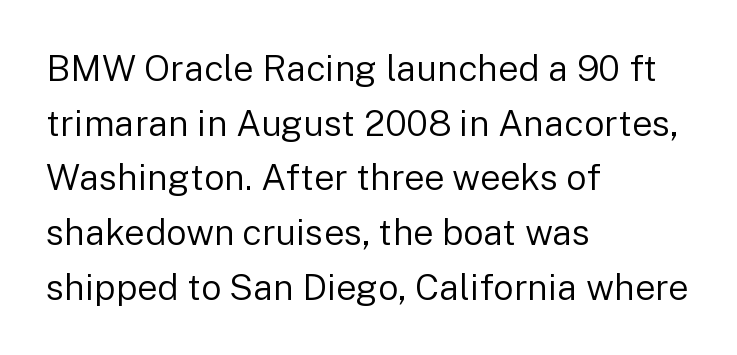
Q: Is the text bold? A: No.
Q: Is the text italic (slanted)? A: No, it is upright.
Q: Is the typeface a serif or a sans-serif typeface? A: Sans-serif.
Q: Is the text underlined? A: No.
Q: How is the paragraph aligned? A: Left-aligned.
Q: Is the spacing between letters normal or unusually wide? A: Normal.
Q: Is the spacing between lines tight, normal or loose? A: Normal.
Q: Width (condensed, normal, or wide)? A: Normal.
Q: Stroke contrast? A: Low.
Q: x-height? A: Medium.
Q: Monospaced? A: No.
